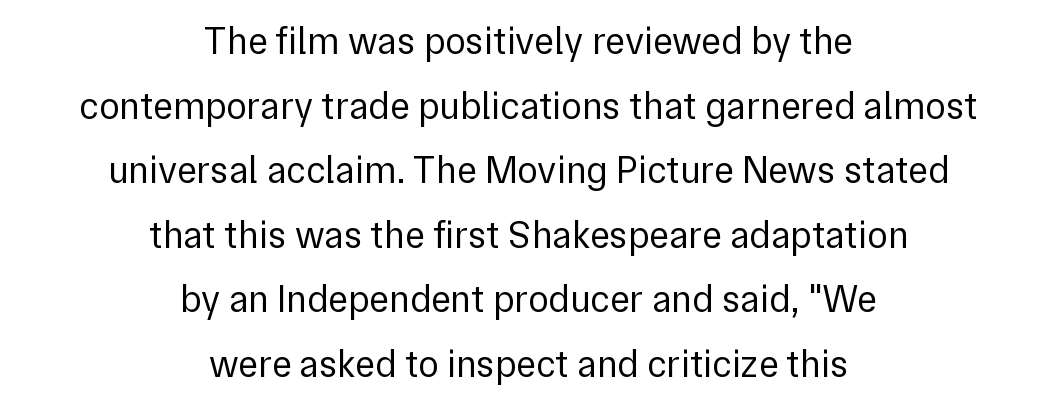
{"serif": "no", "italic": "no", "bold": "no", "weight": "regular", "width": "normal", "x_height": "medium", "monospaced": "no", "underline": "no", "align": "center", "line_spacing": "normal", "line_spacing_ratio": 1.7, "letter_spacing": "normal", "letter_spacing_em": 0.0, "glyph_px": 38}
